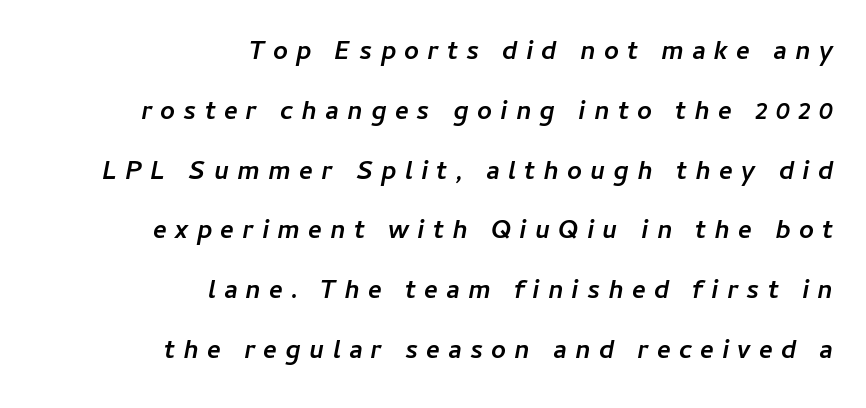
The rendering inserts visible extra space after every character. Line endings align vertically; line beginnings do not. Check under the words: just untouched page. Chunky letters — that's bold for sure.
